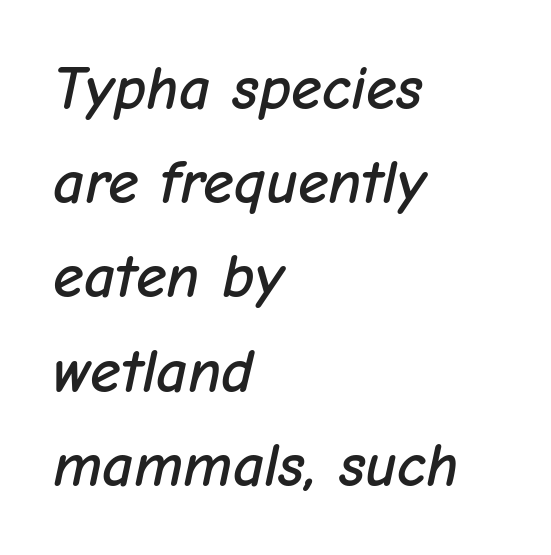
{"italic": "yes", "lean": "right", "slant_degrees": 12, "width": "normal", "stroke_contrast": "low", "x_height": "medium", "monospaced": "no", "underline": "no", "align": "left", "line_spacing": "normal", "line_spacing_ratio": 1.52, "letter_spacing": "normal", "letter_spacing_em": 0.0, "glyph_px": 62}
